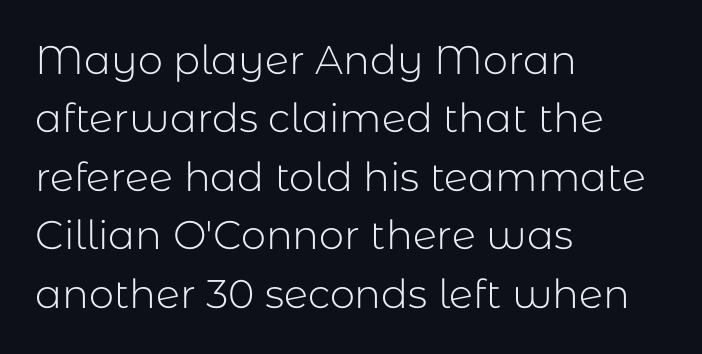
Every character sits straight up, as roman type does. The face used here is proportionally spaced, like ordinary book or web type. Weight class: somewhere from thin through regular. Does the leading feel generous? No, just average.
